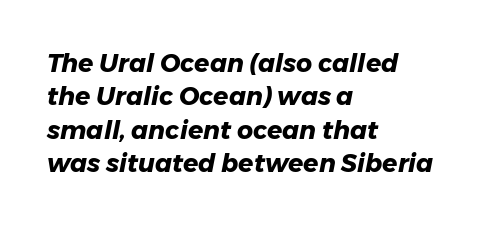
The image shows 25 px bold type, italic (leaning right); set left-aligned, normal line spacing (1.34x), normal letter spacing, not underlined.
